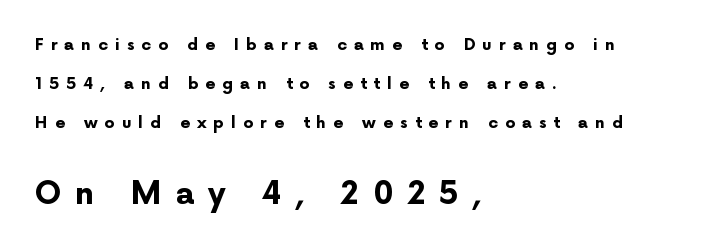
{"serif": "no", "italic": "no", "bold": "yes", "weight": "bold", "width": "normal", "stroke_contrast": "low", "x_height": "medium", "monospaced": "no", "underline": "no", "align": "left", "line_spacing": "loose", "line_spacing_ratio": 2.43, "letter_spacing": "wide", "letter_spacing_em": 0.44, "larger_block": "second", "size_ratio": 1.94, "glyph_px": 31}
